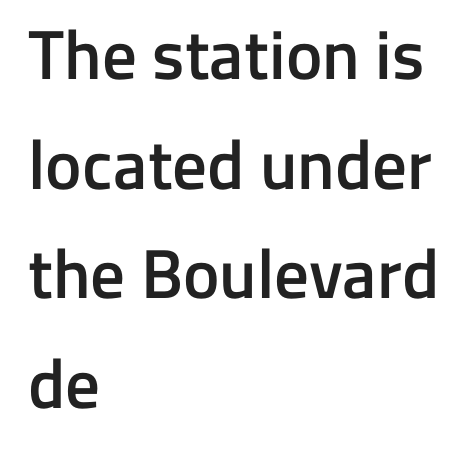
The image shows 69 px semibold sans-serif type, upright; set left-aligned, normal line spacing (1.59x), normal letter spacing, not underlined; low stroke contrast and a medium x-height.
